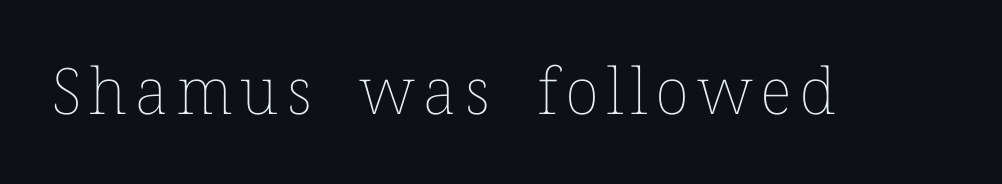
The image shows 64 px thin type, upright; set not underlined; low stroke contrast and a medium x-height.
